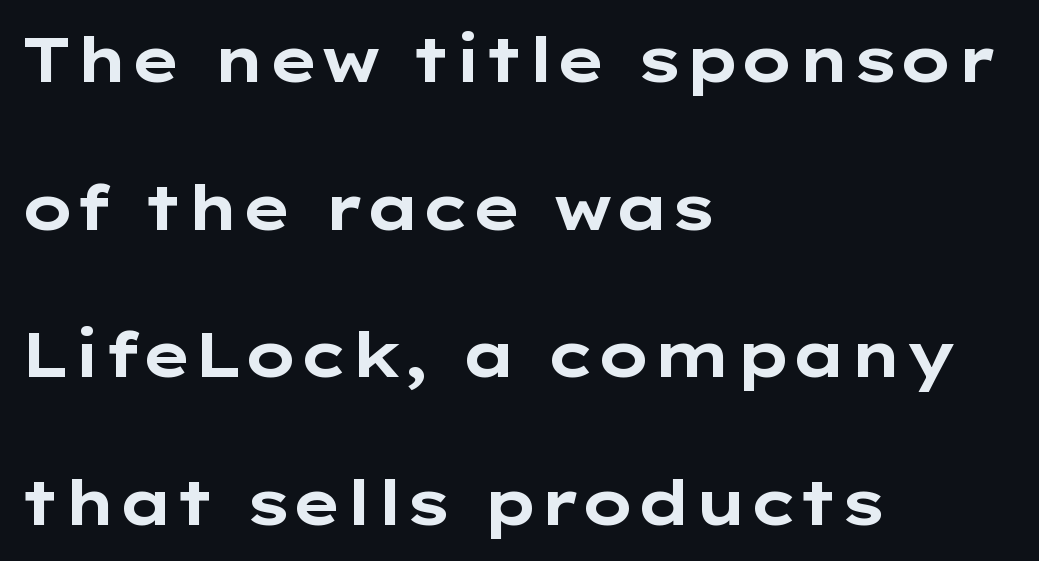
{"serif": "no", "italic": "no", "bold": "yes", "weight": "bold", "width": "wide", "stroke_contrast": "low", "x_height": "medium", "monospaced": "no", "underline": "no", "align": "left", "line_spacing": "loose", "line_spacing_ratio": 2.38, "letter_spacing": "normal", "letter_spacing_em": 0.0, "glyph_px": 62}
